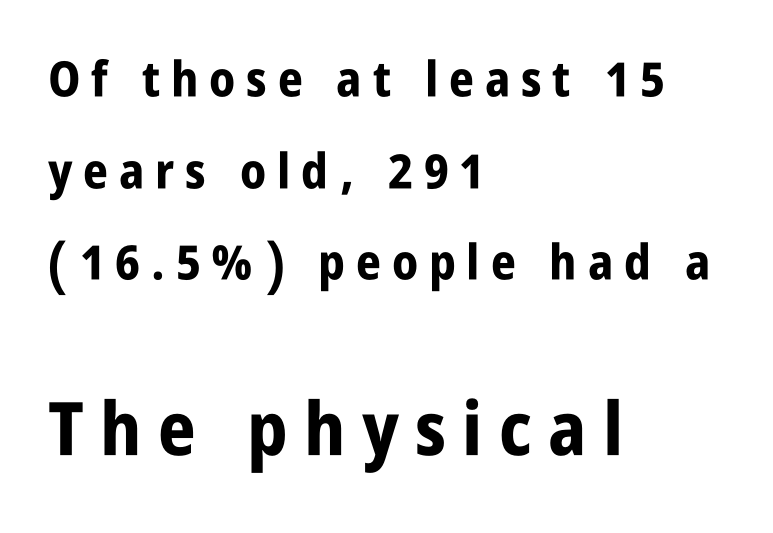
The image shows 74 px bold, condensed sans-serif type, upright; set left-aligned, line spacing 1.87x, unusually wide letter spacing (+0.22 em), not underlined; the second (bottom) block is 1.51x larger; low stroke contrast and a large x-height.
